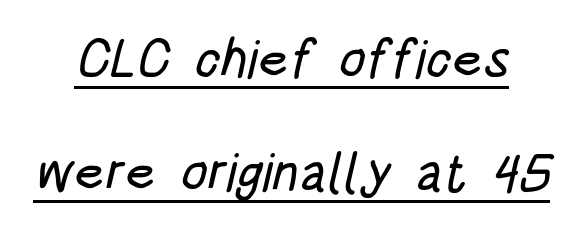
The image shows 53 px condensed sans-serif type; set centered, loose line spacing (2.14x), normal letter spacing, underlined; low stroke contrast and a large x-height.
